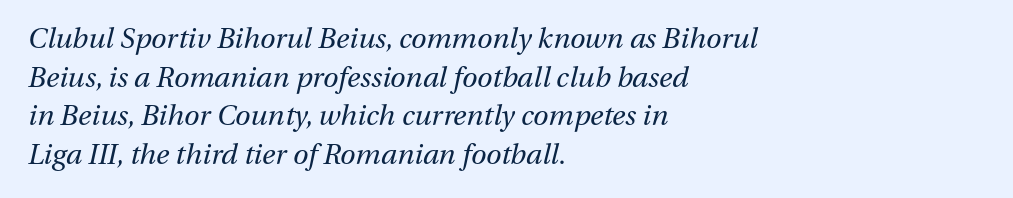
{"italic": "yes", "lean": "right", "slant_degrees": 13, "bold": "no", "weight": "regular", "width": "normal", "stroke_contrast": "medium", "x_height": "medium", "monospaced": "no", "underline": "no", "align": "left", "line_spacing": "normal", "line_spacing_ratio": 1.38, "letter_spacing": "normal", "letter_spacing_em": 0.0, "glyph_px": 28}
